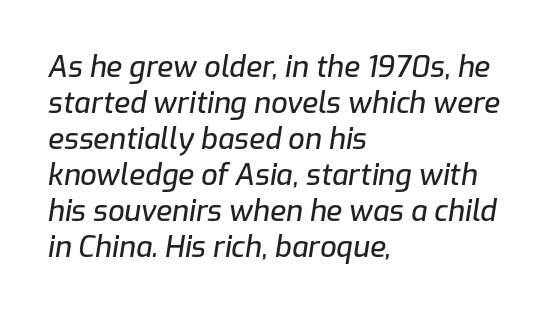
{"italic": "yes", "lean": "right", "slant_degrees": 9, "width": "normal", "stroke_contrast": "low", "x_height": "medium", "monospaced": "no", "underline": "no", "align": "left", "line_spacing_ratio": 1.24, "letter_spacing": "normal", "letter_spacing_em": 0.0, "glyph_px": 29}
